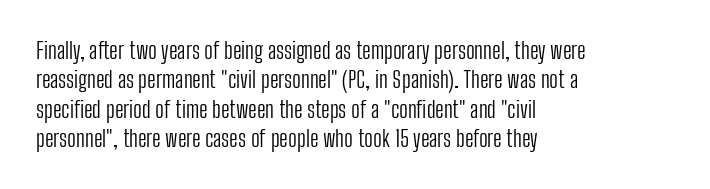
It's the straight-up-and-down kind of type. The face used here is rendered with its standard letterfit. The setting favours the left margin, as ordinary paragraphs usually do. This is not heavy type; no bold has been used. Interline gaps are of average width in this sample.
